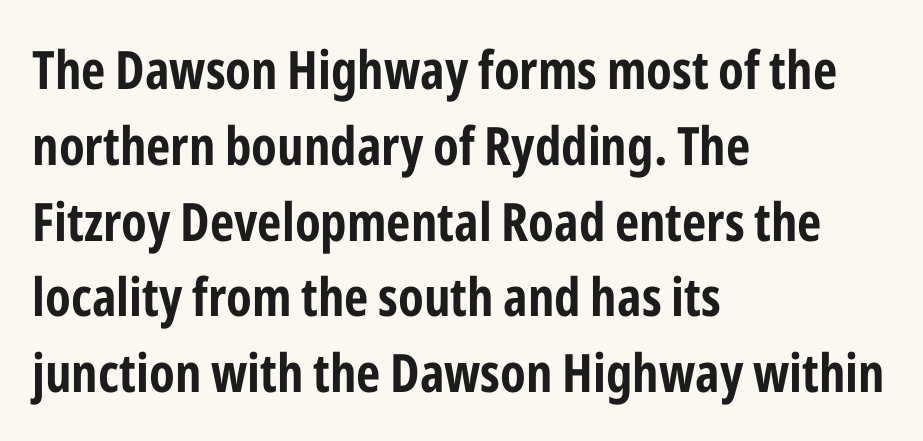
The foot of each line stays bare and open. A classic flush-left, rag-right setting is used for this passage. The font family rendered here belongs to the sans-serif group. How would I describe the line gaps? Plain and ordinary. Heavy-handed strokes throughout: this text is bold.
